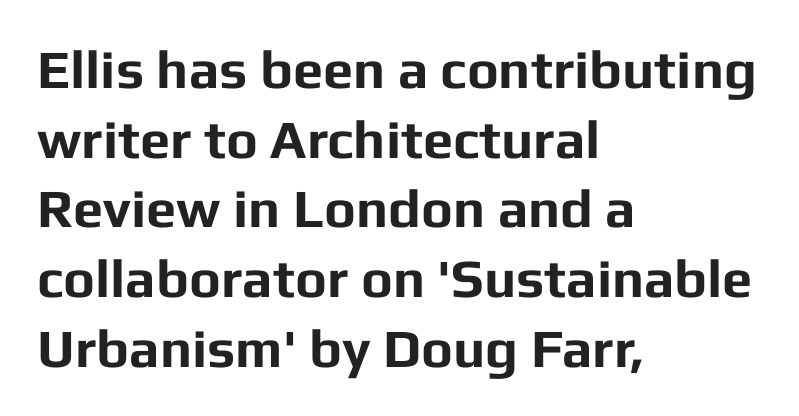
The image shows 54 px bold sans-serif type, upright; set left-aligned, normal line spacing (1.29x), normal letter spacing, not underlined; low stroke contrast and a medium x-height.
